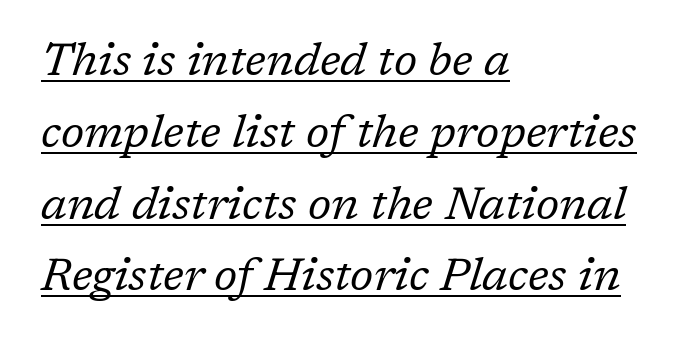
{"serif": "yes", "italic": "yes", "lean": "right", "slant_degrees": 17, "bold": "no", "weight": "regular", "width": "normal", "stroke_contrast": "low", "x_height": "medium", "monospaced": "no", "underline": "yes", "align": "left", "line_spacing": "normal", "line_spacing_ratio": 1.56, "letter_spacing": "normal", "letter_spacing_em": 0.0, "glyph_px": 46}
